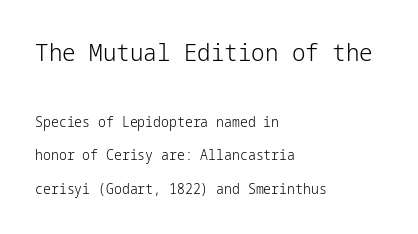
{"italic": "no", "bold": "no", "underline": "no", "align": "left", "line_spacing": "loose", "line_spacing_ratio": 2.4, "letter_spacing": "normal", "letter_spacing_em": 0.0, "larger_block": "first", "size_ratio": 1.71, "glyph_px": 24}
